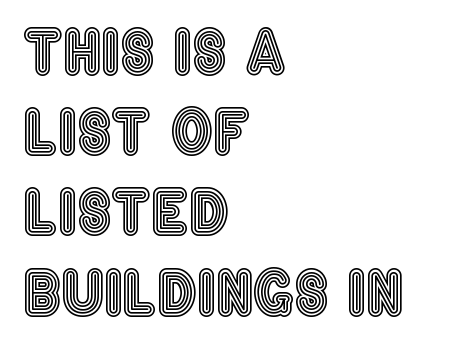
Leading matches the norm, producing a regular column. The baseline area is clear. The passage shown has conventional tracking throughout. Caption: multi-line text, flush left, ragged right.
